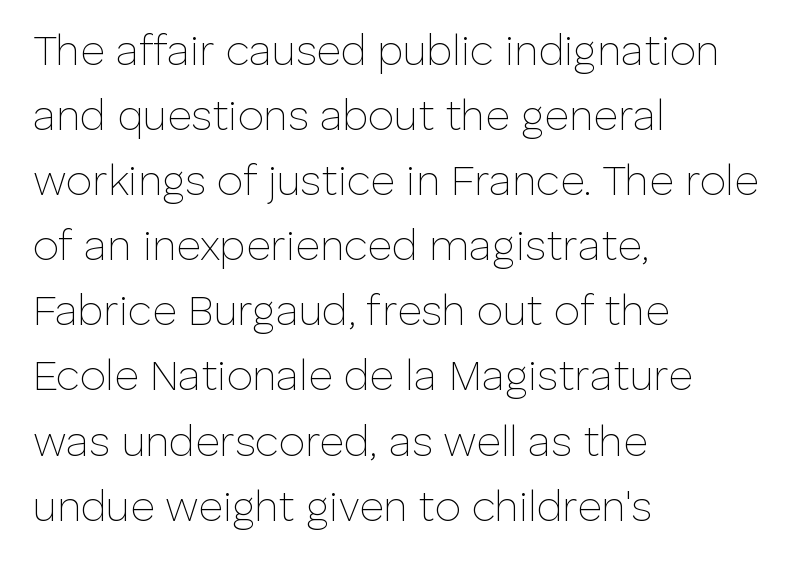
Quick note: interline space is typical. The type is set solid horizontally, with unmodified tracking. Which margin do the lines hug? The left one — the right edge is uneven. Is this a heavy cut? Hardly; it is regular or lighter.
